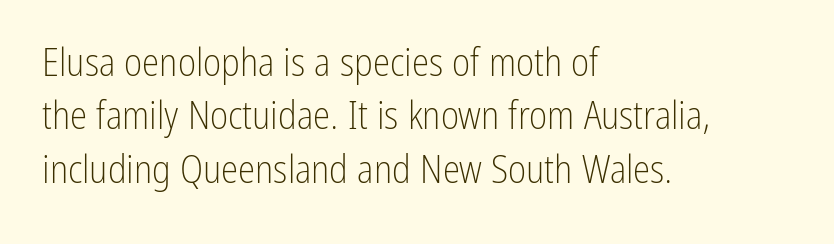
Ordinary non-slanted type is in use. Letterform terminals end flat and unadorned throughout the passage. You could call the tracking neutral — neither tight nor loose. Underlining? Definitely not there. Left-aligned paragraph, ragged on the right. The face used here is proportionally spaced, like ordinary book or web type.
